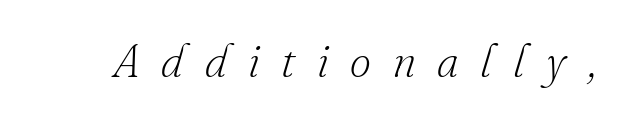
The line texture is sparse and dotted thanks to wide tracking. Stroke mass is kept to a normal reading level or below. The space beneath each line is pristine and unruled. A typesetter would mark this as italic.
